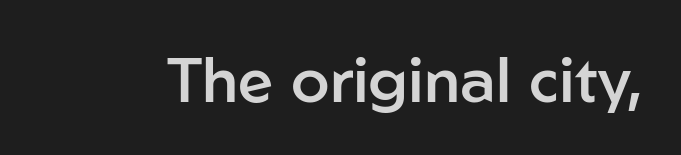
Q: Is the text bold? A: Semi-bold.
Q: Is the text italic (slanted)? A: No, it is upright.
Q: Is the typeface a serif or a sans-serif typeface? A: Sans-serif.
Q: Is the text underlined? A: No.
Q: Is the spacing between letters normal or unusually wide? A: Normal.
Q: Width (condensed, normal, or wide)? A: Normal.
Q: Stroke contrast? A: Low.
Q: x-height? A: Medium.
Q: Monospaced? A: No.
